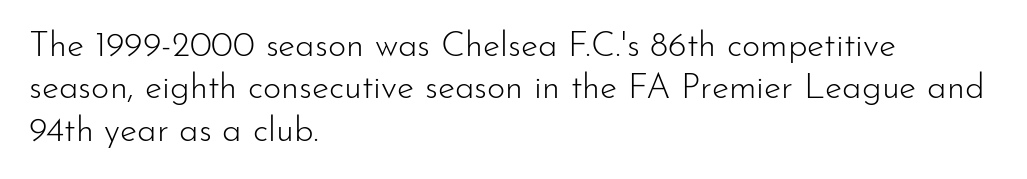
The image shows 35 px light sans-serif type, upright; set left-aligned, line spacing 1.21x, normal letter spacing, not underlined; low stroke contrast and a small x-height.
